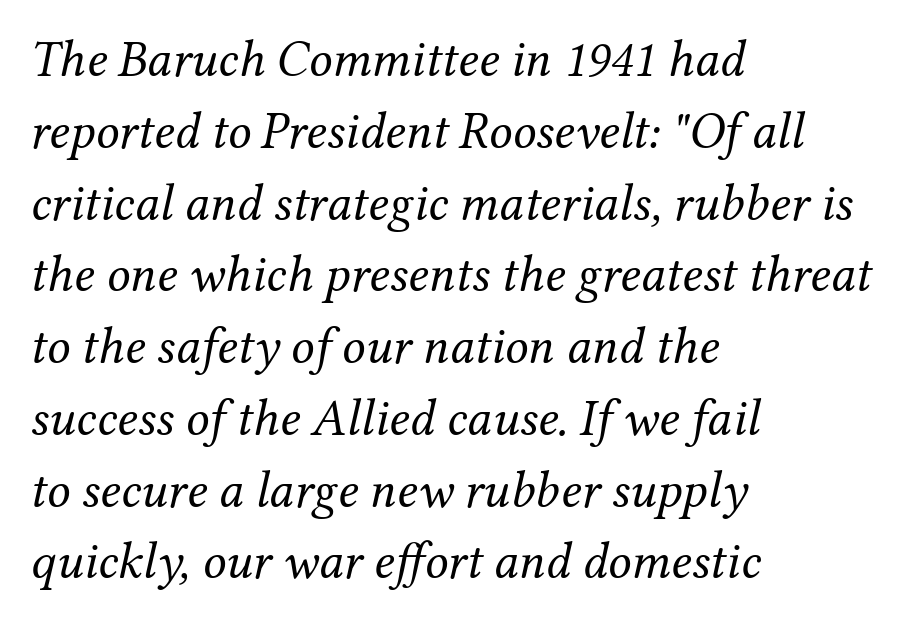
Q: Is the text bold? A: No.
Q: Is the text italic (slanted)? A: Yes, it leans right by about 12 degrees.
Q: Is the typeface a serif or a sans-serif typeface? A: Serif.
Q: Is the text underlined? A: No.
Q: How is the paragraph aligned? A: Left-aligned.
Q: Is the spacing between letters normal or unusually wide? A: Normal.
Q: Is the spacing between lines tight, normal or loose? A: Normal.
Q: Width (condensed, normal, or wide)? A: Normal.
Q: Stroke contrast? A: Medium.
Q: x-height? A: Medium.
Q: Monospaced? A: No.
